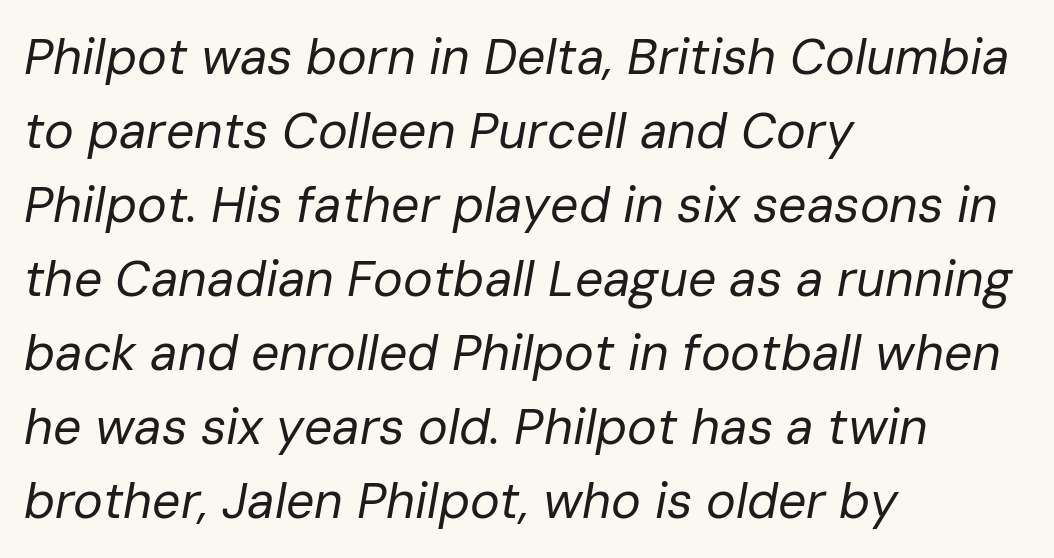
{"italic": "yes", "lean": "right", "slant_degrees": 10, "bold": "no", "weight": "regular", "width": "normal", "stroke_contrast": "low", "x_height": "medium", "monospaced": "no", "underline": "no", "align": "left", "line_spacing": "normal", "line_spacing_ratio": 1.48, "letter_spacing": "normal", "letter_spacing_em": 0.0, "glyph_px": 50}
